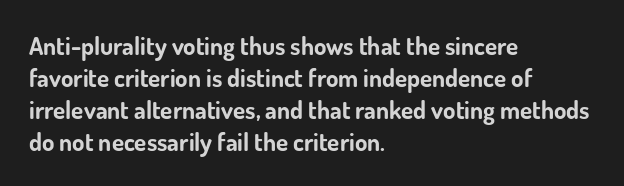
The typesetter chose a ragged-right arrangement here. The line texture is even and compact thanks to regular tracking. Summary of weight: heavy, a full bold. Vertically, the passage feels balanced, rows spaced as you'd expect. In terms of posture, this sample is upright.
